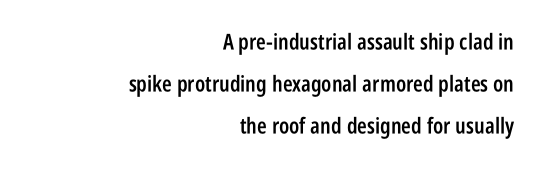
Q: Is the text bold? A: Semi-bold.
Q: Is the text italic (slanted)? A: No, it is upright.
Q: Is the text underlined? A: No.
Q: How is the paragraph aligned? A: Right-aligned.
Q: Is the spacing between letters normal or unusually wide? A: Normal.
Q: Is the spacing between lines tight, normal or loose? A: Loose.
